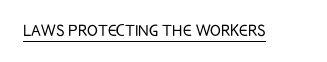
Between one letter and the next there's only the usual sliver of space. A roman cut, with each character standing at attention. The rendered words wear a rule along their underside. Heaviness? Minimal to ordinary, like unemphasized prose.
